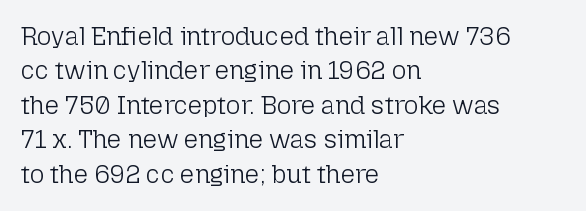
Spacing between characters is what you'd get straight out of the box. The passage shown is not underscored anywhere. The lines in this sample share a left origin and differ only in where they stop. The lines sit at an ordinary, default distance from one another. Is the type heavy? It reads as light-to-regular instead.
